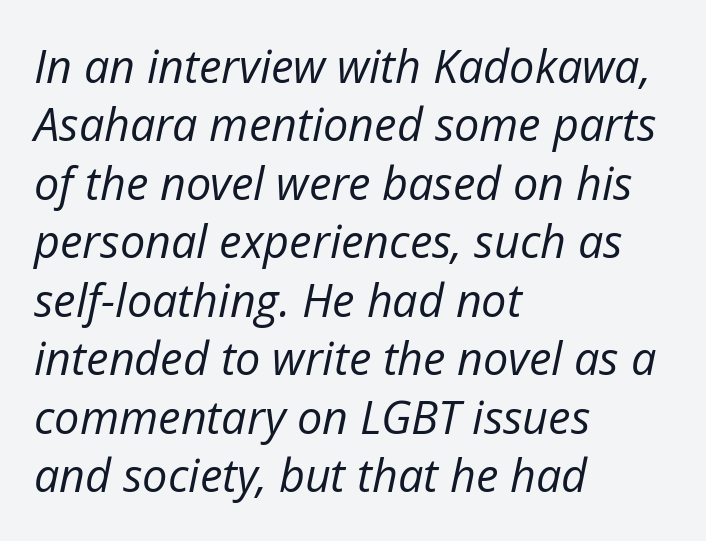
Q: Is the text bold? A: No.
Q: Is the text italic (slanted)? A: Yes, it leans right by about 12 degrees.
Q: Is the text underlined? A: No.
Q: How is the paragraph aligned? A: Left-aligned.
Q: Is the spacing between letters normal or unusually wide? A: Normal.
Q: Is the spacing between lines tight, normal or loose? A: Normal.
Q: Width (condensed, normal, or wide)? A: Normal.
Q: Stroke contrast? A: Low.
Q: x-height? A: Medium.
Q: Monospaced? A: No.
